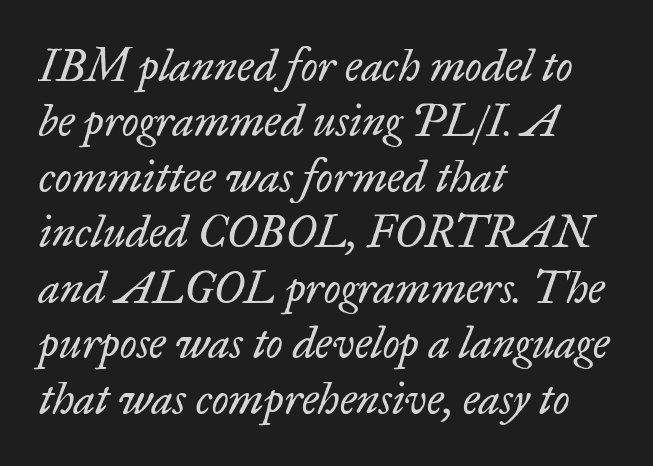
Q: Is the text bold? A: No.
Q: Is the text italic (slanted)? A: Yes, it leans right by about 17 degrees.
Q: Is the typeface a serif or a sans-serif typeface? A: Serif.
Q: Is the text underlined? A: No.
Q: How is the paragraph aligned? A: Left-aligned.
Q: Is the spacing between letters normal or unusually wide? A: Normal.
Q: Is the spacing between lines tight, normal or loose? A: Normal.
Q: Width (condensed, normal, or wide)? A: Normal.
Q: Stroke contrast? A: Low.
Q: x-height? A: Small.
Q: Monospaced? A: No.
